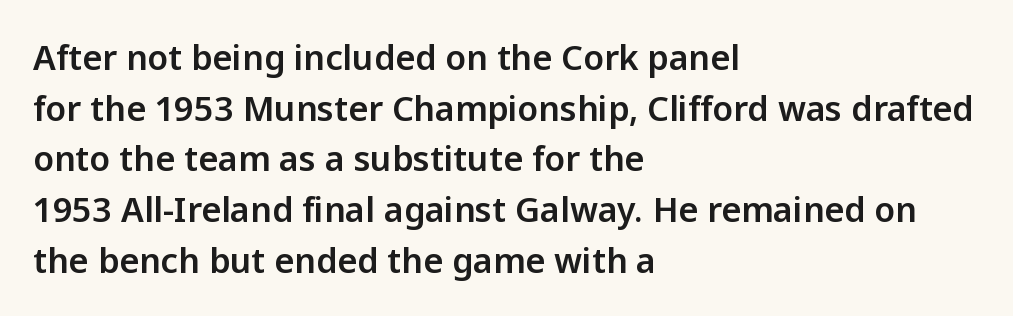
Q: Is the text italic (slanted)? A: No, it is upright.
Q: Is the typeface a serif or a sans-serif typeface? A: Sans-serif.
Q: Is the text underlined? A: No.
Q: How is the paragraph aligned? A: Left-aligned.
Q: Is the spacing between letters normal or unusually wide? A: Normal.
Q: Is the spacing between lines tight, normal or loose? A: Normal.
Q: Width (condensed, normal, or wide)? A: Normal.
Q: Stroke contrast? A: Low.
Q: x-height? A: Medium.
Q: Monospaced? A: No.
